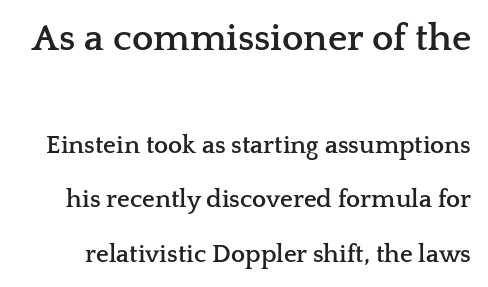
{"serif": "yes", "italic": "no", "bold": "yes", "weight": "semibold", "width": "wide", "stroke_contrast": "low", "x_height": "medium", "monospaced": "no", "underline": "no", "line_spacing": "loose", "line_spacing_ratio": 2.19, "letter_spacing": "normal", "letter_spacing_em": 0.0, "larger_block": "first", "size_ratio": 1.52, "glyph_px": 38}
